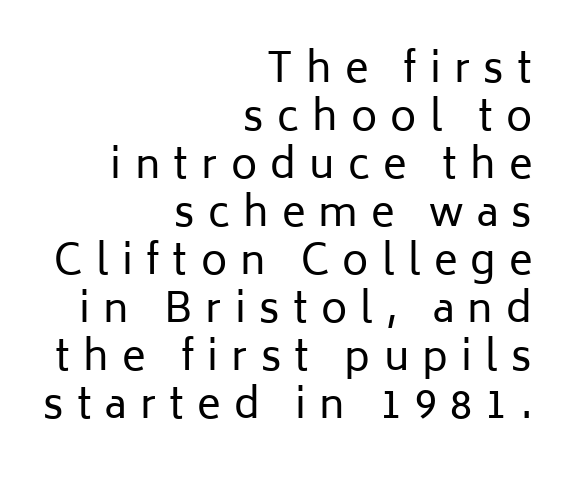
{"serif": "no", "italic": "no", "bold": "no", "weight": "regular", "width": "normal", "stroke_contrast": "low", "x_height": "medium", "monospaced": "no", "underline": "no", "align": "right", "line_spacing_ratio": 1.2, "letter_spacing": "wide", "letter_spacing_em": 0.33, "glyph_px": 40}
